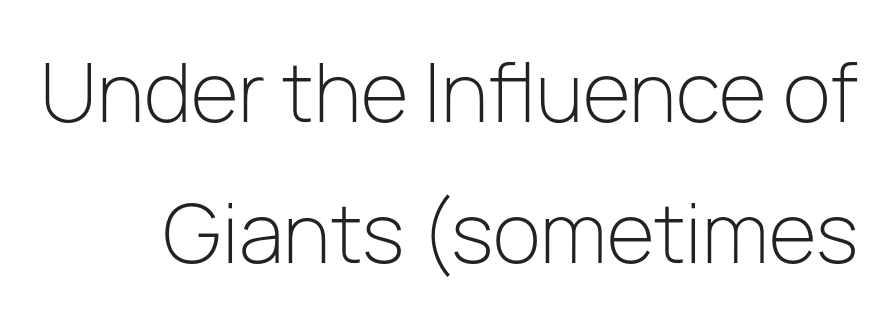
Q: Is the text bold? A: No.
Q: Is the text italic (slanted)? A: No, it is upright.
Q: Is the typeface a serif or a sans-serif typeface? A: Sans-serif.
Q: Is the text underlined? A: No.
Q: Is the spacing between letters normal or unusually wide? A: Normal.
Q: Width (condensed, normal, or wide)? A: Normal.
Q: Stroke contrast? A: Low.
Q: x-height? A: Medium.
Q: Monospaced? A: No.
